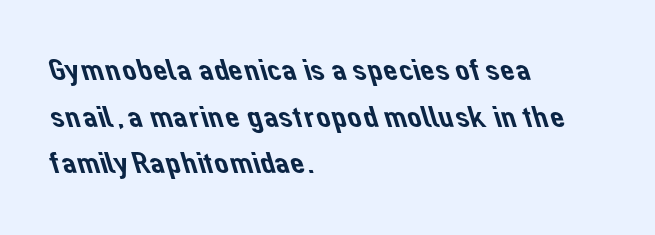
Q: Is the typeface a serif or a sans-serif typeface? A: Sans-serif.
Q: Is the text underlined? A: No.
Q: How is the paragraph aligned? A: Left-aligned.
Q: Is the spacing between letters normal or unusually wide? A: Normal.
Q: Is the spacing between lines tight, normal or loose? A: Normal.
Q: Width (condensed, normal, or wide)? A: Normal.
Q: Stroke contrast? A: Low.
Q: x-height? A: Medium.
Q: Monospaced? A: No.
